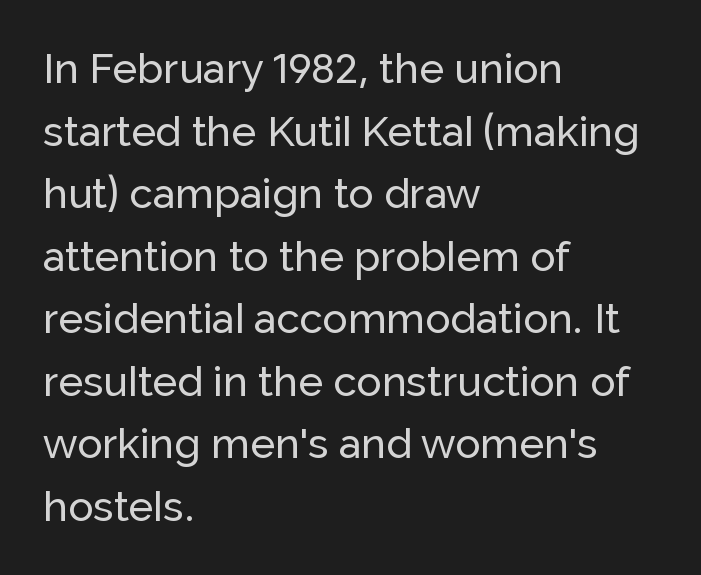
{"serif": "no", "italic": "no", "width": "normal", "stroke_contrast": "low", "x_height": "medium", "monospaced": "no", "underline": "no", "align": "left", "line_spacing": "normal", "line_spacing_ratio": 1.49, "letter_spacing": "normal", "letter_spacing_em": 0.0, "glyph_px": 42}
